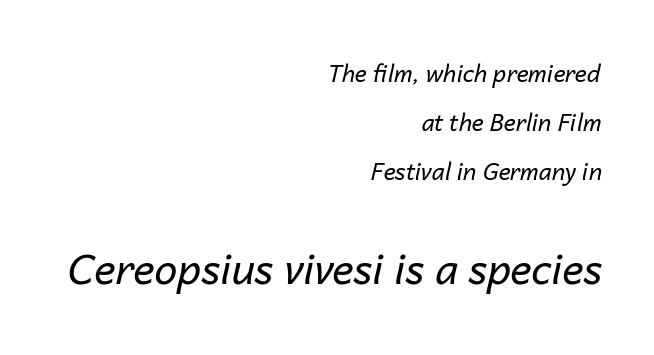
Q: Is the text bold? A: No.
Q: Is the text italic (slanted)? A: Yes, it leans right by about 14 degrees.
Q: Is the text underlined? A: No.
Q: How is the paragraph aligned? A: Right-aligned.
Q: Is the spacing between letters normal or unusually wide? A: Normal.
Q: Is the spacing between lines tight, normal or loose? A: Loose.
Q: Which block of text is set in a larger size, the first (top) or the second (bottom)? A: The second (bottom) one.
Q: Width (condensed, normal, or wide)? A: Normal.
Q: Stroke contrast? A: Low.
Q: x-height? A: Medium.
Q: Monospaced? A: No.
